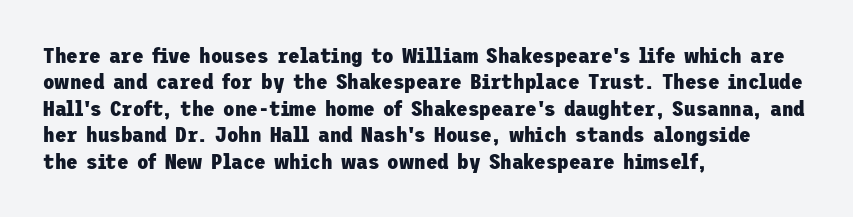
The image shows 21 px bold type, upright; set left-aligned, normal line spacing (1.26x), normal letter spacing, not underlined.
